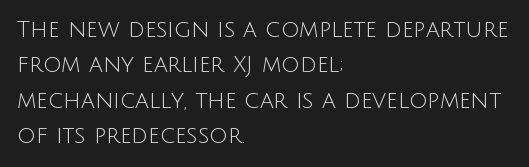
The image shows 23 px text type, upright; set left-aligned, normal line spacing (1.54x), normal letter spacing, not underlined.
